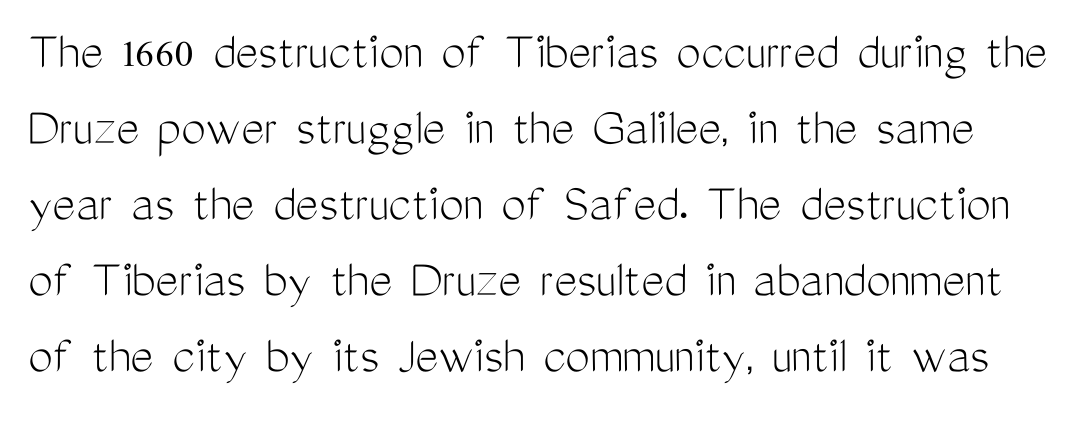
Q: Is the text bold? A: No.
Q: Is the text italic (slanted)? A: No, it is upright.
Q: Is the typeface a serif or a sans-serif typeface? A: Sans-serif.
Q: Is the text underlined? A: No.
Q: Is the spacing between letters normal or unusually wide? A: Normal.
Q: Is the spacing between lines tight, normal or loose? A: Normal.
Q: Width (condensed, normal, or wide)? A: Condensed.
Q: Stroke contrast? A: Medium.
Q: x-height? A: Medium.
Q: Monospaced? A: No.
